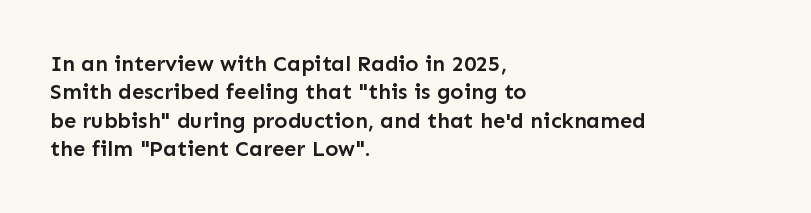
Q: Is the text bold? A: Semi-bold.
Q: Is the text italic (slanted)? A: No, it is upright.
Q: Is the text underlined? A: No.
Q: How is the paragraph aligned? A: Left-aligned.
Q: Is the spacing between letters normal or unusually wide? A: Normal.
Q: Is the spacing between lines tight, normal or loose? A: Normal.
